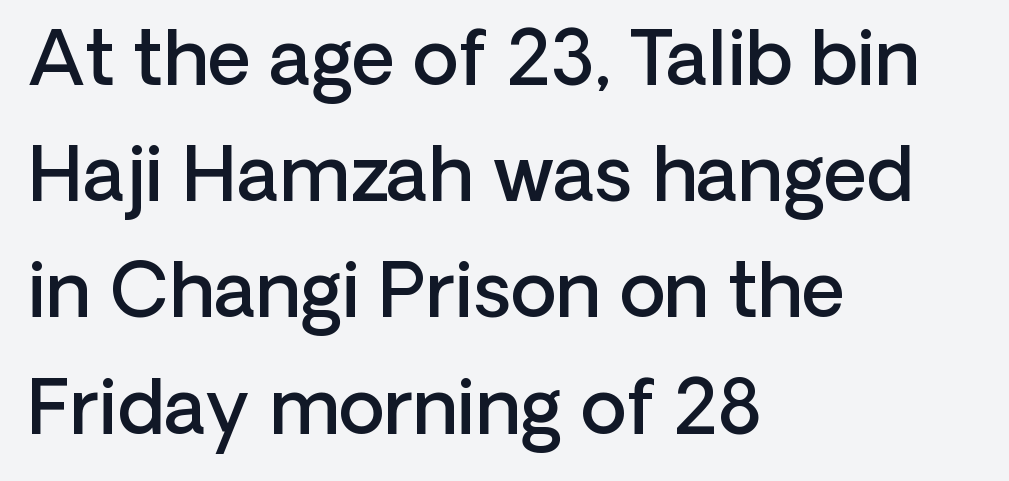
The image shows 75 px semibold sans-serif type, upright; set left-aligned, normal line spacing (1.55x), normal letter spacing, not underlined; low stroke contrast and a medium x-height.
